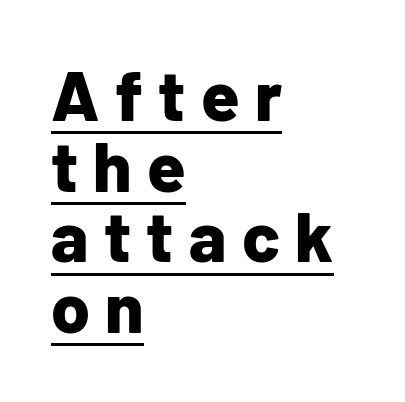
The image shows 70 px bold sans-serif type, upright; set left-aligned, tight line spacing (1.01x), unusually wide letter spacing (+0.22 em), underlined; low stroke contrast and a medium x-height.
